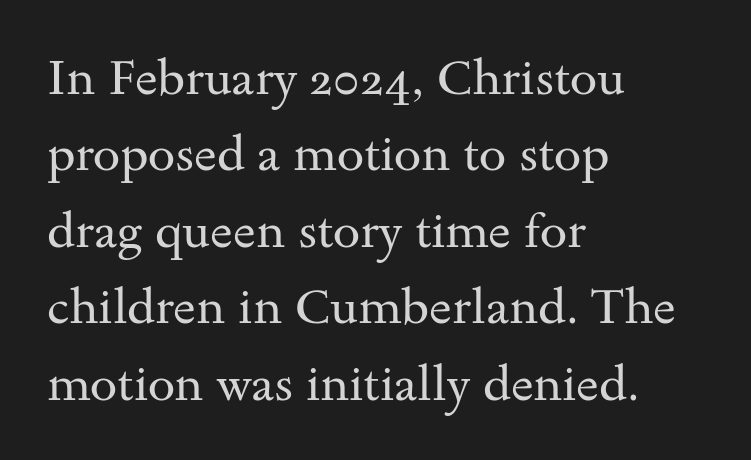
{"serif": "yes", "italic": "no", "bold": "no", "weight": "regular", "width": "wide", "stroke_contrast": "medium", "x_height": "small", "monospaced": "no", "underline": "no", "align": "left", "line_spacing": "normal", "line_spacing_ratio": 1.56, "letter_spacing": "normal", "letter_spacing_em": 0.0, "glyph_px": 49}
